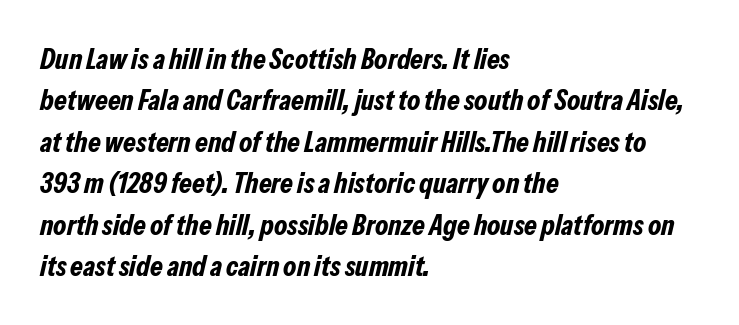
{"italic": "yes", "lean": "right", "slant_degrees": 13, "bold": "yes", "weight": "bold", "width": "condensed", "stroke_contrast": "low", "x_height": "medium", "monospaced": "no", "underline": "no", "align": "left", "line_spacing": "normal", "line_spacing_ratio": 1.43, "letter_spacing": "normal", "letter_spacing_em": 0.0, "glyph_px": 29}
